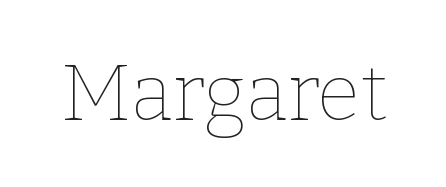
Q: Is the text bold? A: No.
Q: Is the text italic (slanted)? A: No, it is upright.
Q: Is the text underlined? A: No.
Q: Is the spacing between letters normal or unusually wide? A: Normal.
Q: Width (condensed, normal, or wide)? A: Normal.
Q: Stroke contrast? A: Low.
Q: x-height? A: Medium.
Q: Monospaced? A: No.
